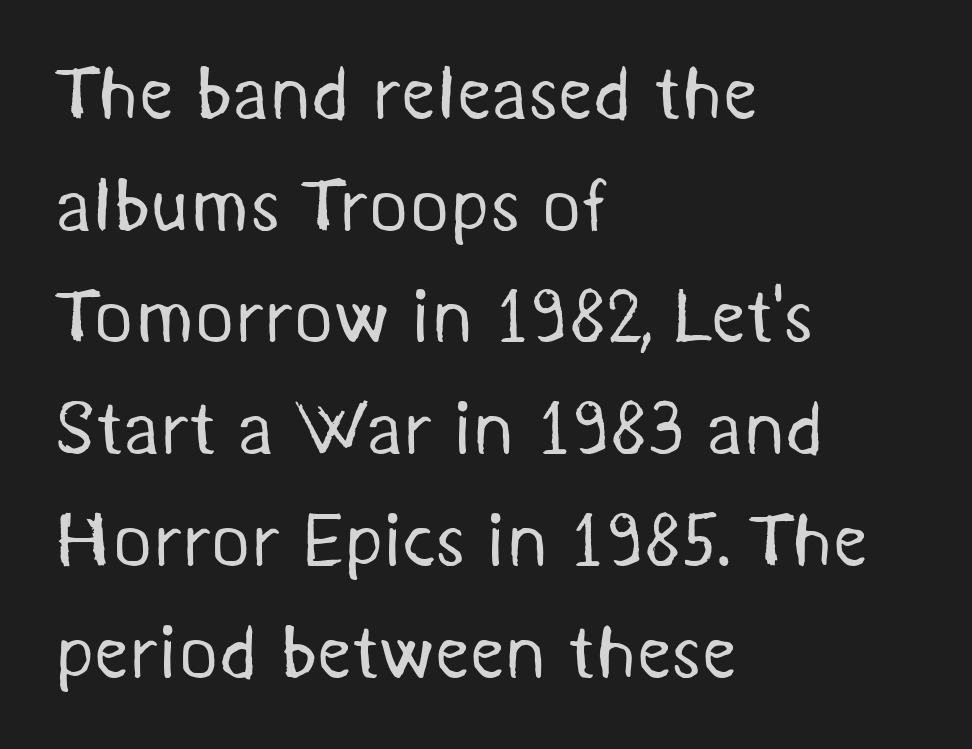
{"serif": "no", "bold": "no", "weight": "regular", "width": "normal", "stroke_contrast": "medium", "x_height": "medium", "monospaced": "no", "underline": "no", "align": "left", "line_spacing": "normal", "line_spacing_ratio": 1.47, "letter_spacing": "normal", "letter_spacing_em": 0.0, "glyph_px": 76}
